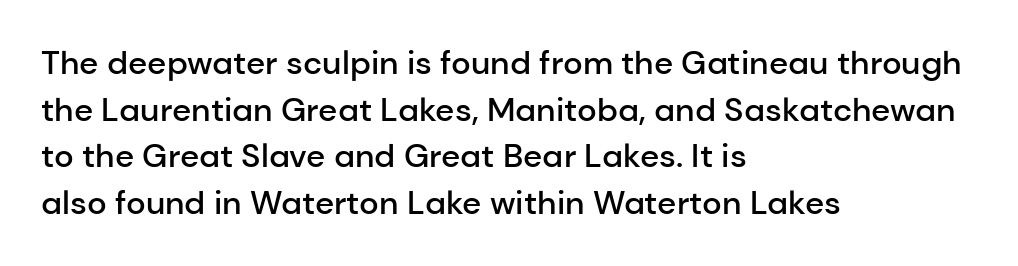
The image shows 33 px semibold sans-serif type, upright; set left-aligned, normal line spacing (1.41x), normal letter spacing, not underlined; low stroke contrast and a medium x-height.
